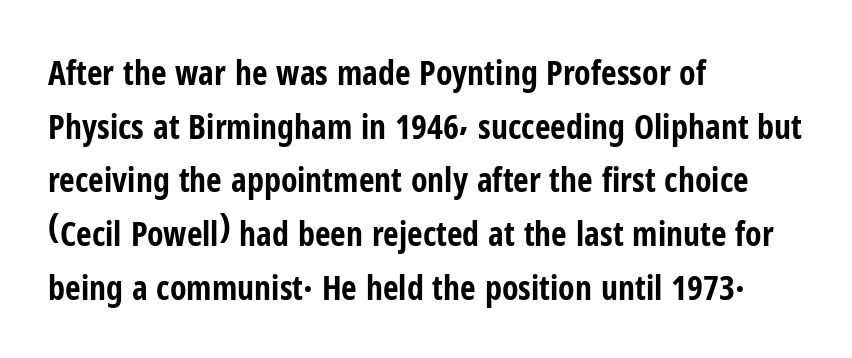
{"serif": "no", "italic": "no", "bold": "yes", "weight": "bold", "width": "condensed", "stroke_contrast": "low", "x_height": "medium", "monospaced": "no", "underline": "no", "align": "left", "line_spacing": "normal", "line_spacing_ratio": 1.58, "letter_spacing": "normal", "letter_spacing_em": 0.0, "glyph_px": 34}
